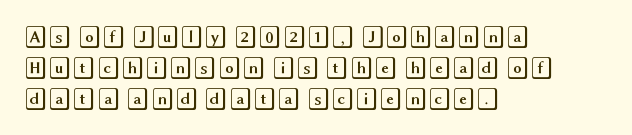
Q: Is the text italic (slanted)? A: No, it is upright.
Q: Is the text underlined? A: No.
Q: How is the paragraph aligned? A: Left-aligned.
Q: Is the spacing between letters normal or unusually wide? A: Normal.
Q: Is the spacing between lines tight, normal or loose? A: Normal.
